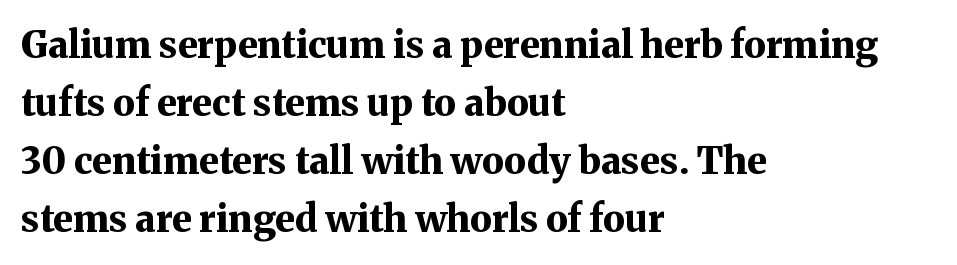
{"serif": "yes", "italic": "no", "bold": "yes", "weight": "bold", "width": "normal", "stroke_contrast": "medium", "x_height": "medium", "monospaced": "no", "underline": "no", "align": "left", "line_spacing": "normal", "line_spacing_ratio": 1.57, "letter_spacing": "normal", "letter_spacing_em": 0.0, "glyph_px": 37}
